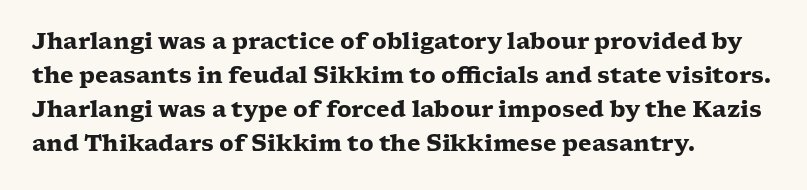
{"italic": "no", "bold": "yes", "underline": "no", "align": "left", "line_spacing": "normal", "line_spacing_ratio": 1.55, "letter_spacing": "normal", "letter_spacing_em": 0.0, "glyph_px": 22}
